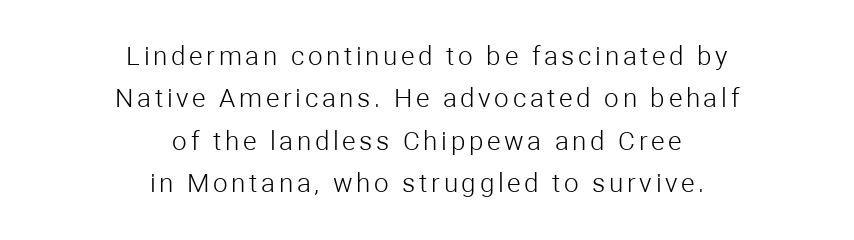
Q: Is the text bold? A: No.
Q: Is the text italic (slanted)? A: No, it is upright.
Q: Is the text underlined? A: No.
Q: How is the paragraph aligned? A: Centered.
Q: Is the spacing between lines tight, normal or loose? A: Normal.
